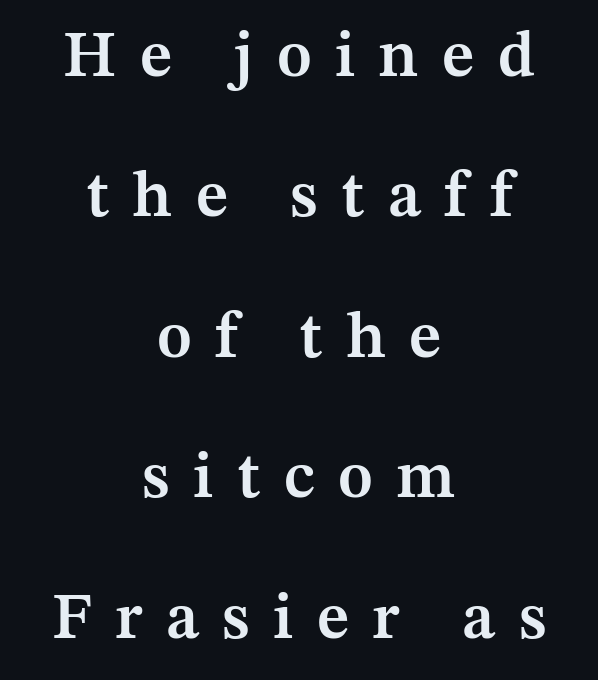
The image shows 65 px semibold serif type, upright; set centered, loose line spacing (2.16x), unusually wide letter spacing (+0.36 em), not underlined; medium stroke contrast and a medium x-height.
